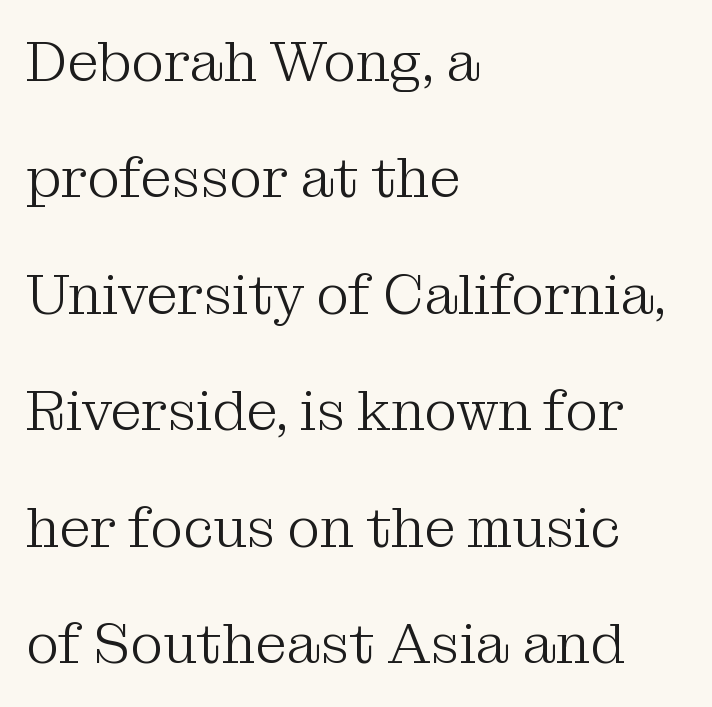
The image shows 56 px light serif type, upright; set left-aligned, loose line spacing (2.08x), normal letter spacing, not underlined; medium stroke contrast and a medium x-height.
